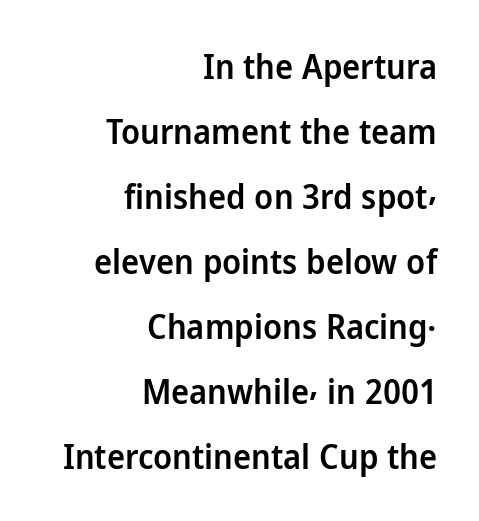
The image shows 34 px semibold sans-serif type, upright; set right-aligned, loose line spacing (1.91x), normal letter spacing, not underlined; low stroke contrast and a medium x-height.
